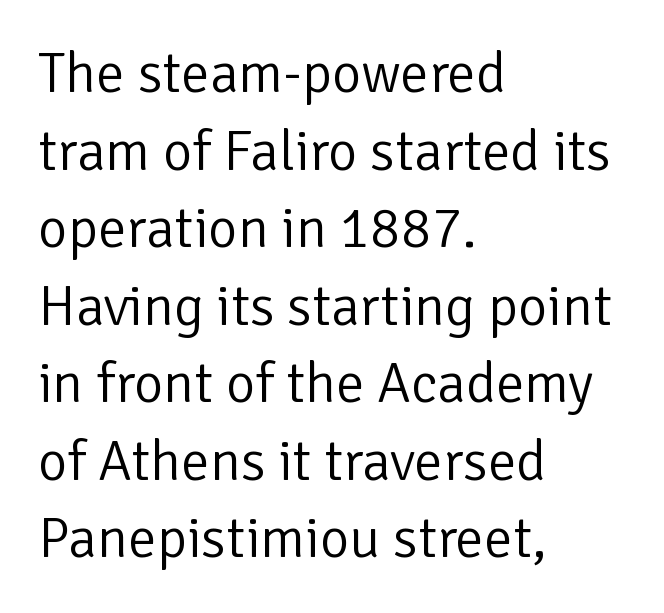
Q: Is the text bold? A: No.
Q: Is the text italic (slanted)? A: No, it is upright.
Q: Is the typeface a serif or a sans-serif typeface? A: Sans-serif.
Q: Is the text underlined? A: No.
Q: How is the paragraph aligned? A: Left-aligned.
Q: Is the spacing between letters normal or unusually wide? A: Normal.
Q: Is the spacing between lines tight, normal or loose? A: Normal.
Q: Width (condensed, normal, or wide)? A: Normal.
Q: Stroke contrast? A: Low.
Q: x-height? A: Medium.
Q: Monospaced? A: No.
